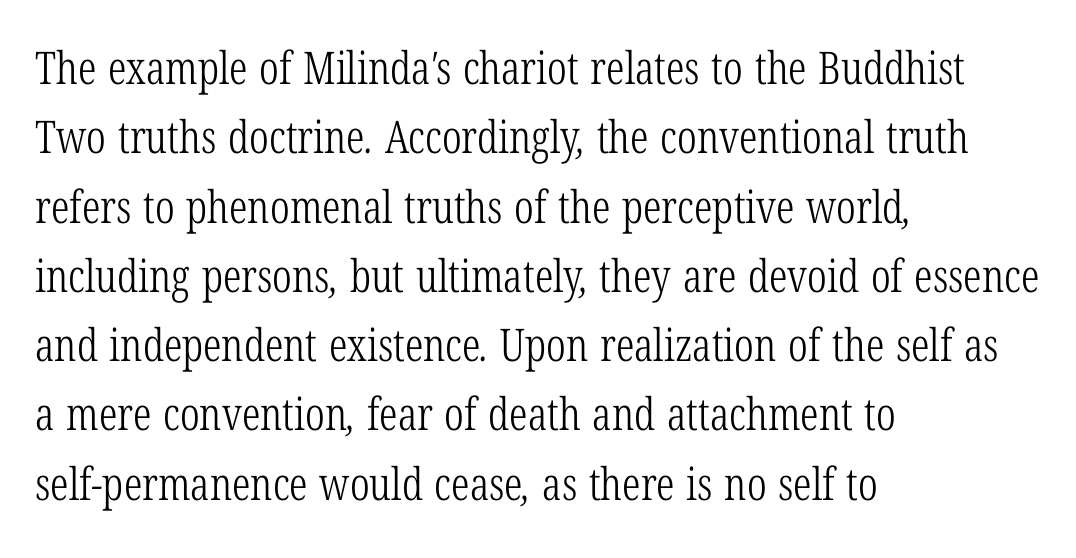
The passage shown is typeset with a serif family. Does the leading feel generous? No, just average. Between one letter and the next there's only the usual sliver of space. No heavy texture on the line: the type isn't bold.
